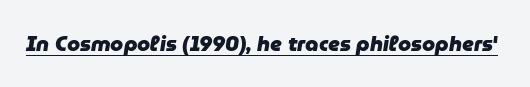
The image shows 21 px bold type, italic (leaning right); set normal letter spacing, underlined.
